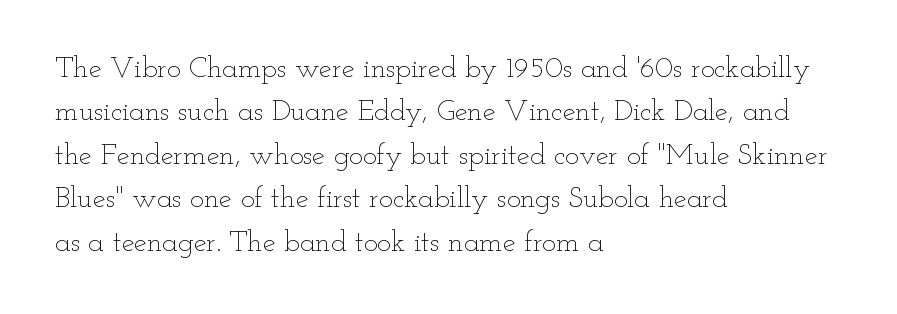
The image shows 29 px thin, wide type, upright; set left-aligned, normal line spacing (1.5x), normal letter spacing, not underlined; low stroke contrast and a small x-height.
